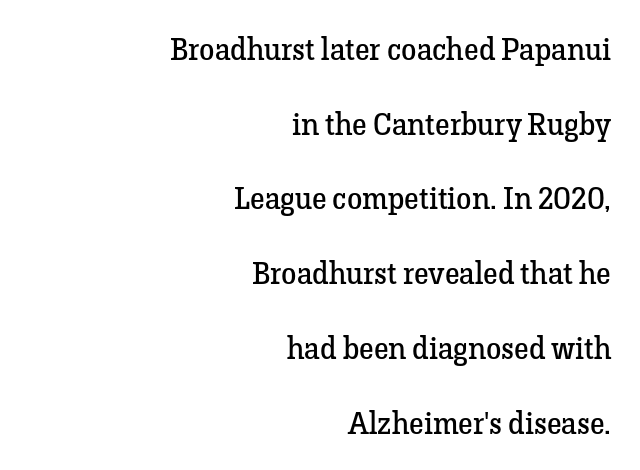
Serif or sans? Serif — the stroke terminals have little feet. The typeface has the unassuming heft of standard copy or less. Character widths vary here, with narrow letters taking less room than wide ones. Anything drawn beneath the words? Only blank space. Typeset ragged left — the right edge is the straight one.
